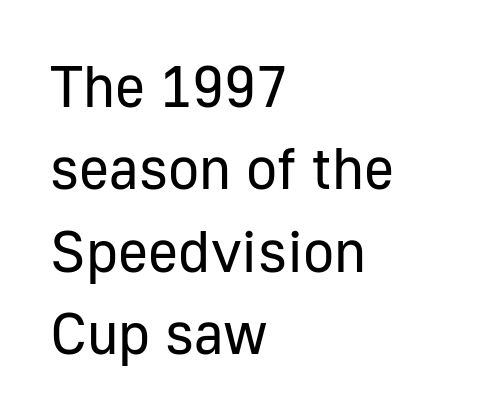
Q: Is the text bold? A: No.
Q: Is the text italic (slanted)? A: No, it is upright.
Q: Is the typeface a serif or a sans-serif typeface? A: Sans-serif.
Q: Is the text underlined? A: No.
Q: How is the paragraph aligned? A: Left-aligned.
Q: Is the spacing between letters normal or unusually wide? A: Normal.
Q: Is the spacing between lines tight, normal or loose? A: Normal.
Q: Width (condensed, normal, or wide)? A: Normal.
Q: Stroke contrast? A: Low.
Q: x-height? A: Medium.
Q: Monospaced? A: No.
